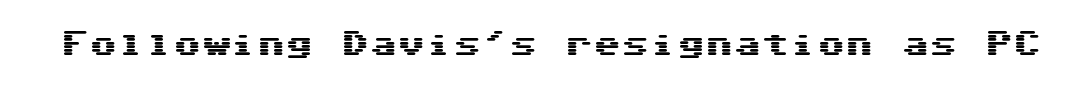
The image shows 28 px wide sans-serif type, upright; set normal letter spacing, not underlined; medium stroke contrast and a medium x-height.
